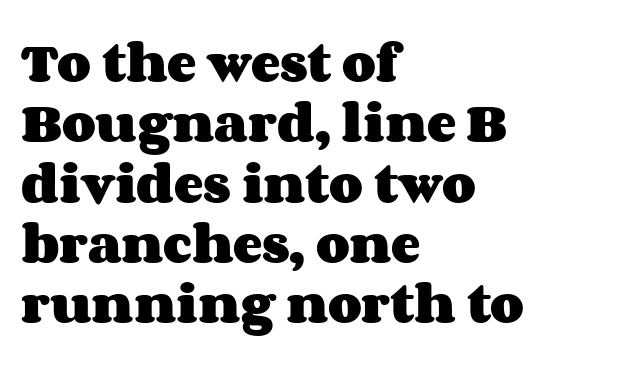
Q: Is the text bold? A: Yes.
Q: Is the text italic (slanted)? A: No, it is upright.
Q: Is the text underlined? A: No.
Q: How is the paragraph aligned? A: Left-aligned.
Q: Is the spacing between letters normal or unusually wide? A: Normal.
Q: Is the spacing between lines tight, normal or loose? A: Normal.
Q: Width (condensed, normal, or wide)? A: Wide.
Q: Stroke contrast? A: Medium.
Q: x-height? A: Large.
Q: Monospaced? A: No.
